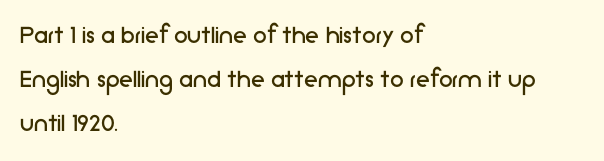
The image shows 28 px regular-weight sans-serif type, upright; set left-aligned, normal line spacing (1.58x), normal letter spacing, not underlined; low stroke contrast and a medium x-height.
